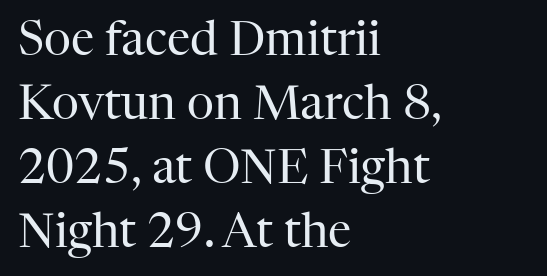
Q: Is the text bold? A: No.
Q: Is the text italic (slanted)? A: No, it is upright.
Q: Is the typeface a serif or a sans-serif typeface? A: Serif.
Q: Is the text underlined? A: No.
Q: How is the paragraph aligned? A: Left-aligned.
Q: Is the spacing between letters normal or unusually wide? A: Normal.
Q: Is the spacing between lines tight, normal or loose? A: Normal.
Q: Width (condensed, normal, or wide)? A: Normal.
Q: Stroke contrast? A: High.
Q: x-height? A: Medium.
Q: Monospaced? A: No.
